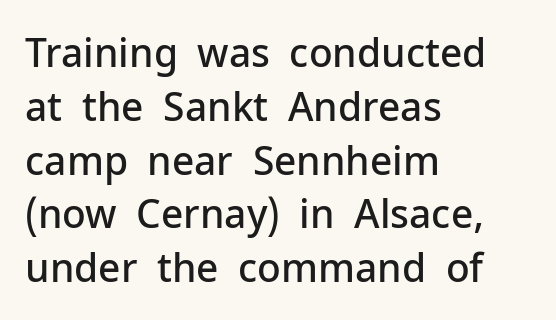
The image shows 39 px semibold sans-serif type, upright; set left-aligned, normal line spacing (1.38x), normal letter spacing, not underlined; low stroke contrast and a medium x-height.
